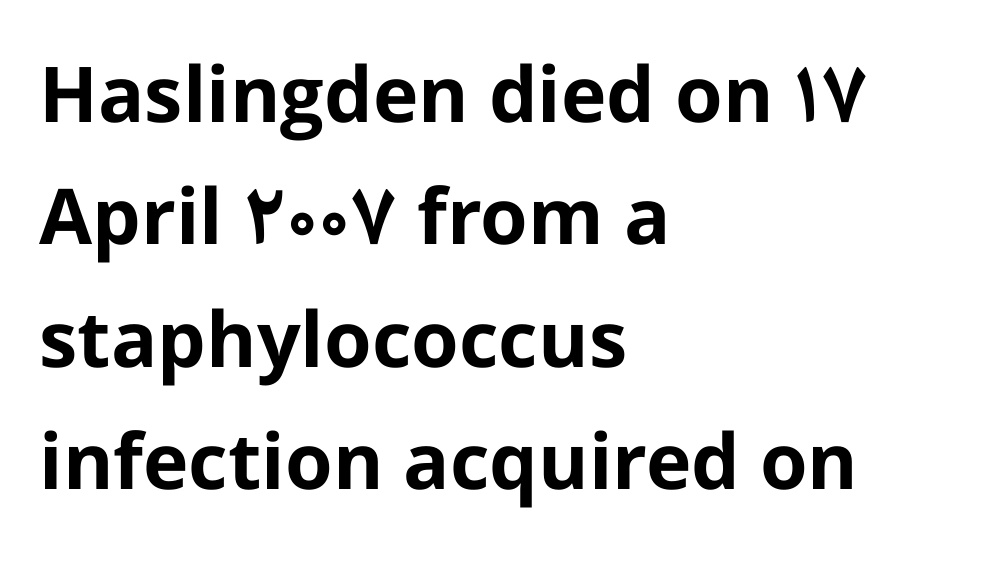
{"serif": "no", "italic": "no", "bold": "yes", "weight": "bold", "width": "normal", "stroke_contrast": "low", "x_height": "medium", "monospaced": "no", "underline": "no", "align": "left", "line_spacing": "normal", "line_spacing_ratio": 1.59, "letter_spacing": "normal", "letter_spacing_em": 0.0, "glyph_px": 77}
